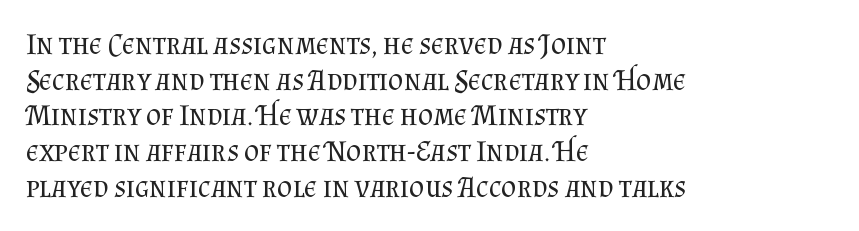
The letterforms sit at book weight or below. Anything drawn beneath the words? Only blank space. Proportional: the letters do not fall into vertical columns. This sample is left-justified, so line endings fall wherever the words run out. In terms of posture, this sample is upright.
